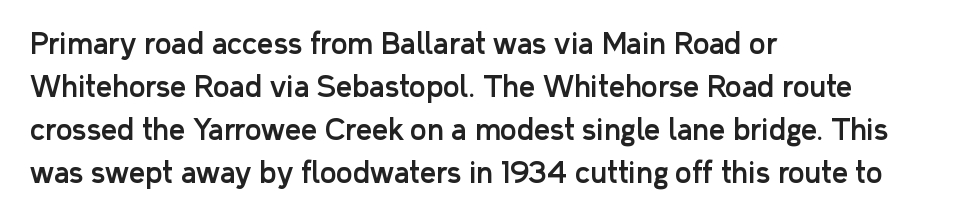
{"serif": "no", "italic": "no", "width": "normal", "stroke_contrast": "low", "x_height": "medium", "monospaced": "no", "underline": "no", "align": "left", "line_spacing": "normal", "line_spacing_ratio": 1.53, "letter_spacing": "normal", "letter_spacing_em": 0.0, "glyph_px": 28}
